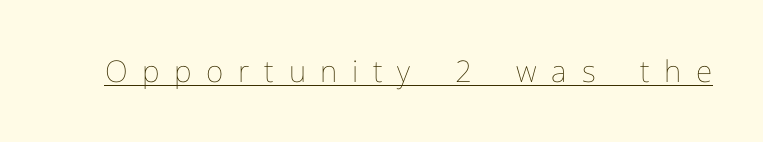
{"italic": "no", "bold": "no", "weight": "thin", "width": "normal", "stroke_contrast": "low", "x_height": "medium", "monospaced": "no", "underline": "yes", "letter_spacing": "wide", "letter_spacing_em": 0.49, "glyph_px": 30}
